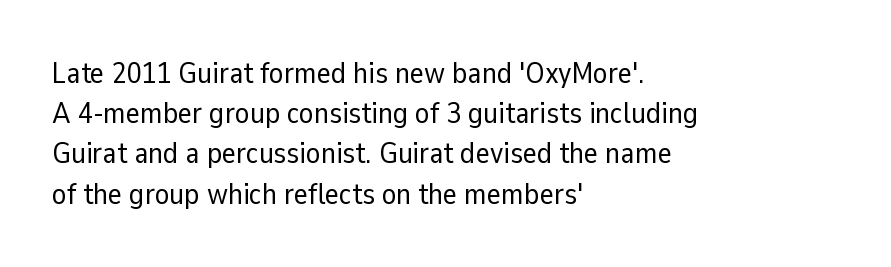
{"serif": "no", "italic": "no", "bold": "no", "weight": "regular", "width": "normal", "stroke_contrast": "low", "x_height": "medium", "monospaced": "no", "underline": "no", "align": "left", "line_spacing": "normal", "line_spacing_ratio": 1.34, "letter_spacing": "normal", "letter_spacing_em": 0.0, "glyph_px": 30}
